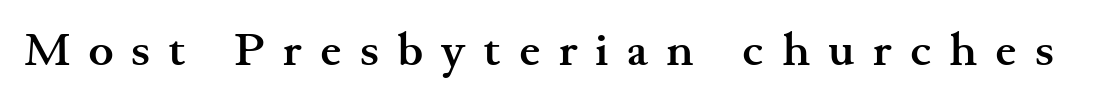
The axis of the letterforms is exactly vertical. A serif font was chosen for this passage. Plain, unruled lines of type. Summary of weight: heavy, a full bold. This sample has the flowing, uneven cadence of proportional lettering. The tracking jumps out immediately: characters are airy and widely separated.
